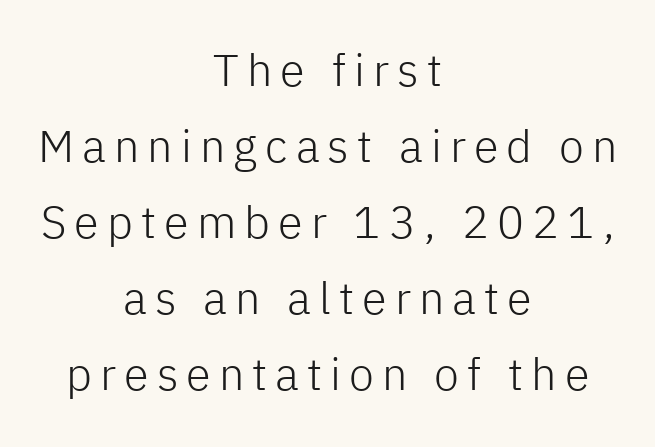
{"serif": "no", "italic": "no", "bold": "no", "weight": "light", "width": "normal", "stroke_contrast": "low", "x_height": "medium", "monospaced": "no", "underline": "no", "align": "center", "line_spacing": "normal", "line_spacing_ratio": 1.69, "glyph_px": 45}
